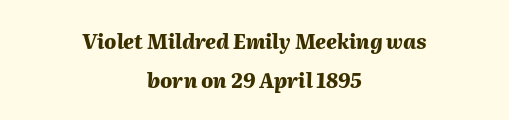
The image shows 20 px bold type, italic (leaning right); set centered, loose line spacing (1.93x), normal letter spacing, not underlined.
